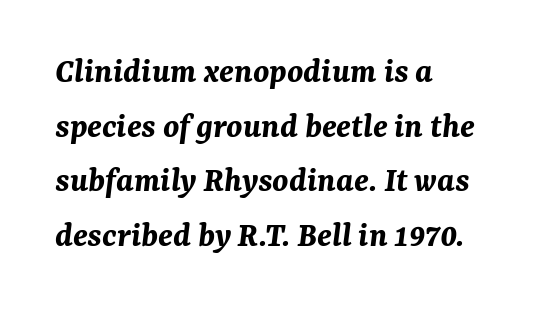
Q: Is the text bold? A: Yes.
Q: Is the text italic (slanted)? A: Yes, it leans right by about 7 degrees.
Q: Is the text underlined? A: No.
Q: How is the paragraph aligned? A: Left-aligned.
Q: Is the spacing between letters normal or unusually wide? A: Normal.
Q: Is the spacing between lines tight, normal or loose? A: Normal.
Q: Width (condensed, normal, or wide)? A: Normal.
Q: Stroke contrast? A: Medium.
Q: x-height? A: Medium.
Q: Monospaced? A: No.
